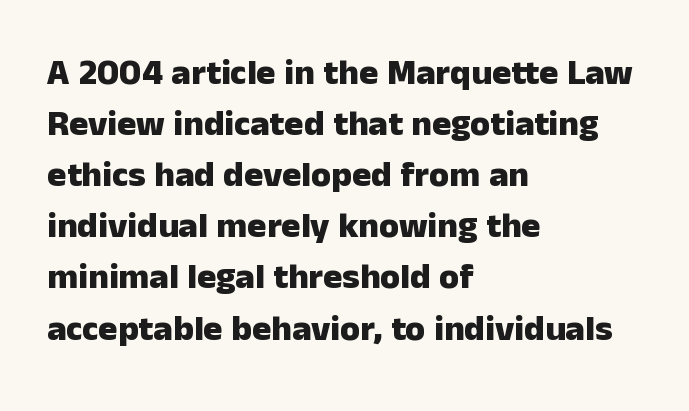
{"serif": "no", "italic": "no", "bold": "yes", "weight": "heavy", "width": "normal", "stroke_contrast": "low", "x_height": "medium", "monospaced": "no", "underline": "no", "align": "left", "line_spacing": "normal", "line_spacing_ratio": 1.42, "letter_spacing": "normal", "letter_spacing_em": 0.0, "glyph_px": 36}
